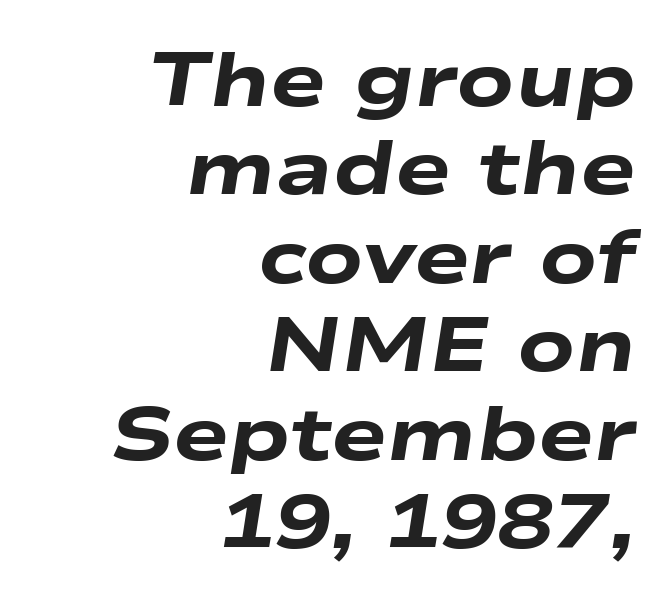
The image shows 75 px heavy, wide type, italic (leaning right); set right-aligned, line spacing 1.18x, normal letter spacing, not underlined; low stroke contrast and a medium x-height.
